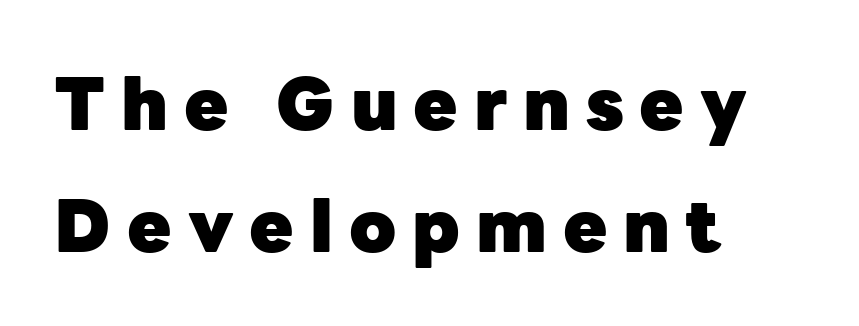
Heft: maximum for text — a bold. This rendering widens character spacing well past its baseline value. Note the varied advance widths — an 'i' is clearly narrower than an 'm'. Leading: standard. The passage is arranged the way most books set body copy — flush left. Every stem runs plumb, perpendicular to the baseline.
